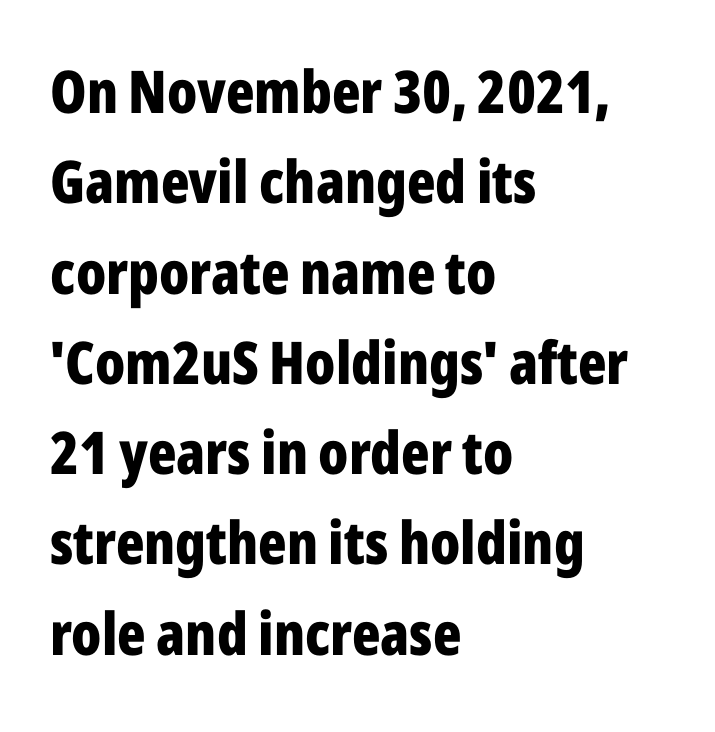
{"serif": "no", "italic": "no", "bold": "yes", "weight": "bold", "width": "condensed", "stroke_contrast": "low", "x_height": "medium", "monospaced": "no", "underline": "no", "align": "left", "line_spacing": "normal", "line_spacing_ratio": 1.53, "letter_spacing": "normal", "letter_spacing_em": 0.0, "glyph_px": 59}
